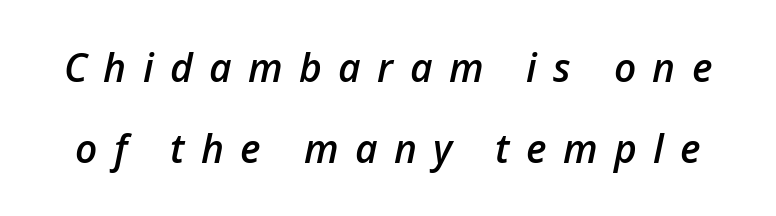
The image shows 39 px semibold type, italic (leaning right); set loose line spacing (2.08x), unusually wide letter spacing (+0.42 em), not underlined; low stroke contrast and a medium x-height.
